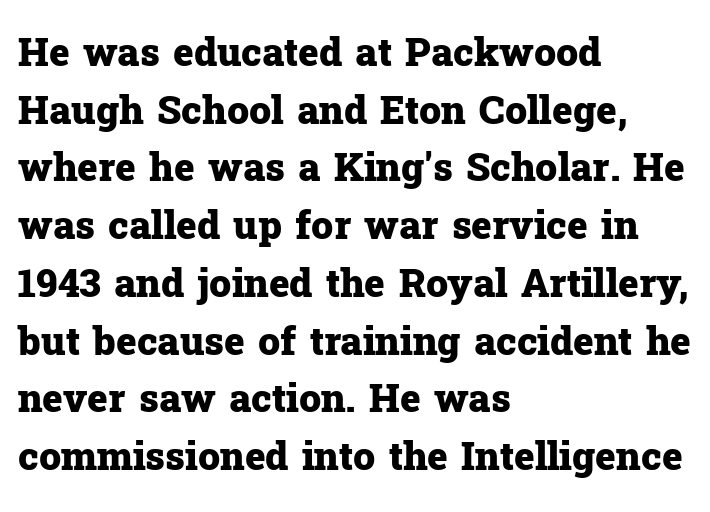
Pretty heavy lettering here — definitely bold. Look at the tracking — it's just the regular setting, nothing added. Every stem runs plumb, perpendicular to the baseline. The rendering uses natural spacing where letterforms have individual widths. Serif or sans? Serif — the stroke terminals have little feet.
